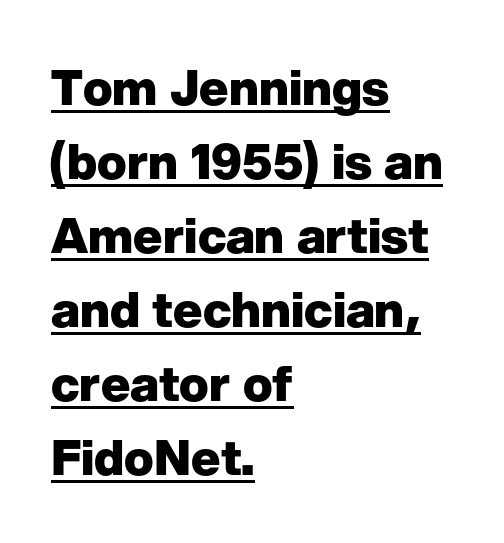
The block of text has a typical density, with ordinary space between rows. Each glyph is drawn with heavy, bold strokes. Are there feet on the stems? There aren't — it's a sans. This sample uses an upright cut, with every glyph sitting square on the baseline. The rendering uses the underline text-decoration. Varying glyph widths throughout — classic text-font behaviour.
